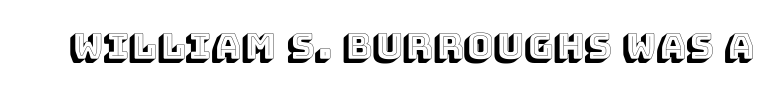
{"italic": "no", "width": "normal", "x_height": "large", "monospaced": "no", "underline": "no", "letter_spacing": "normal", "letter_spacing_em": 0.0, "glyph_px": 36}
